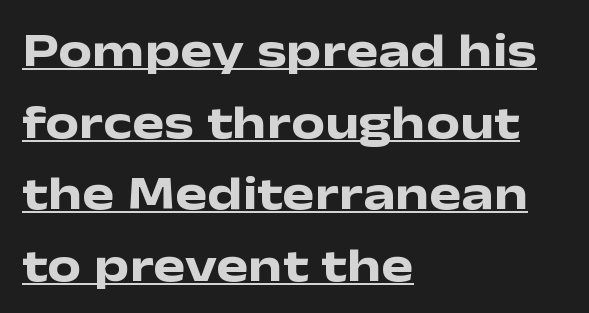
{"serif": "no", "italic": "no", "bold": "yes", "weight": "heavy", "width": "wide", "stroke_contrast": "low", "x_height": "medium", "monospaced": "no", "underline": "yes", "align": "left", "line_spacing": "normal", "line_spacing_ratio": 1.49, "letter_spacing": "normal", "letter_spacing_em": 0.0, "glyph_px": 48}
